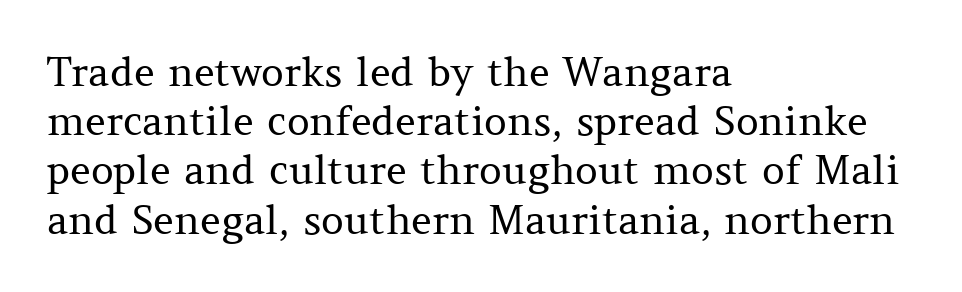
Q: Is the text bold? A: No.
Q: Is the text italic (slanted)? A: No, it is upright.
Q: Is the typeface a serif or a sans-serif typeface? A: Serif.
Q: Is the text underlined? A: No.
Q: How is the paragraph aligned? A: Left-aligned.
Q: Is the spacing between letters normal or unusually wide? A: Normal.
Q: Width (condensed, normal, or wide)? A: Normal.
Q: Stroke contrast? A: Medium.
Q: x-height? A: Medium.
Q: Monospaced? A: No.
